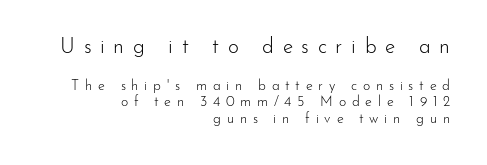
Q: Is the text bold? A: No.
Q: Is the text italic (slanted)? A: No, it is upright.
Q: Is the text underlined? A: No.
Q: How is the paragraph aligned? A: Right-aligned.
Q: Is the spacing between letters normal or unusually wide? A: Unusually wide.
Q: Which block of text is set in a larger size, the first (top) or the second (bottom)? A: The first (top) one.
